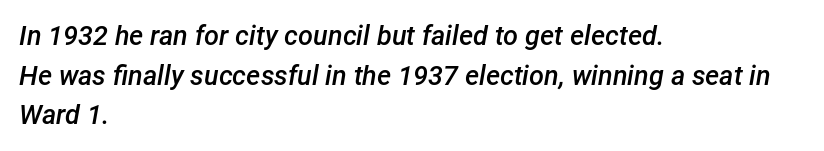
The image shows 27 px text type, italic (leaning right); set left-aligned, normal line spacing (1.47x), normal letter spacing, not underlined.
